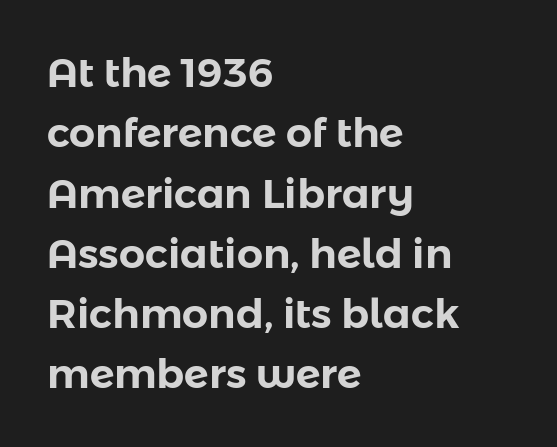
Q: Is the text italic (slanted)? A: No, it is upright.
Q: Is the typeface a serif or a sans-serif typeface? A: Sans-serif.
Q: Is the text underlined? A: No.
Q: How is the paragraph aligned? A: Left-aligned.
Q: Is the spacing between letters normal or unusually wide? A: Normal.
Q: Is the spacing between lines tight, normal or loose? A: Normal.
Q: Width (condensed, normal, or wide)? A: Normal.
Q: Stroke contrast? A: Low.
Q: x-height? A: Medium.
Q: Monospaced? A: No.
